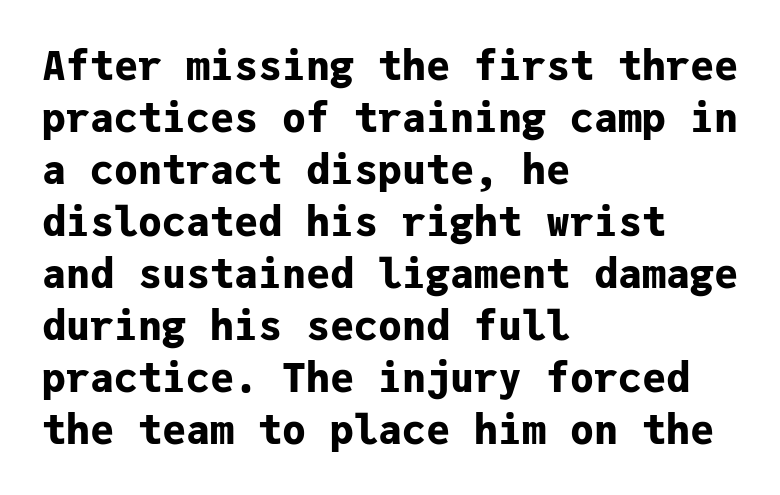
Q: Is the text bold? A: Yes.
Q: Is the text italic (slanted)? A: No, it is upright.
Q: Is the typeface a serif or a sans-serif typeface? A: Sans-serif.
Q: Is the text underlined? A: No.
Q: How is the paragraph aligned? A: Left-aligned.
Q: Is the spacing between letters normal or unusually wide? A: Normal.
Q: Is the spacing between lines tight, normal or loose? A: Normal.
Q: Width (condensed, normal, or wide)? A: Normal.
Q: Stroke contrast? A: Low.
Q: x-height? A: Medium.
Q: Monospaced? A: Yes.
